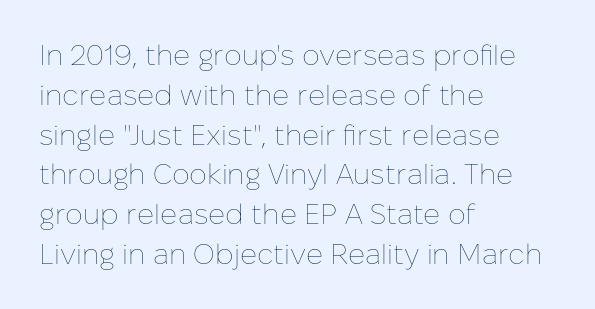
Q: Is the text bold? A: No.
Q: Is the text italic (slanted)? A: No, it is upright.
Q: Is the text underlined? A: No.
Q: How is the paragraph aligned? A: Left-aligned.
Q: Is the spacing between letters normal or unusually wide? A: Normal.
Q: Is the spacing between lines tight, normal or loose? A: Normal.
Q: Width (condensed, normal, or wide)? A: Normal.
Q: Stroke contrast? A: Low.
Q: x-height? A: Medium.
Q: Monospaced? A: No.
